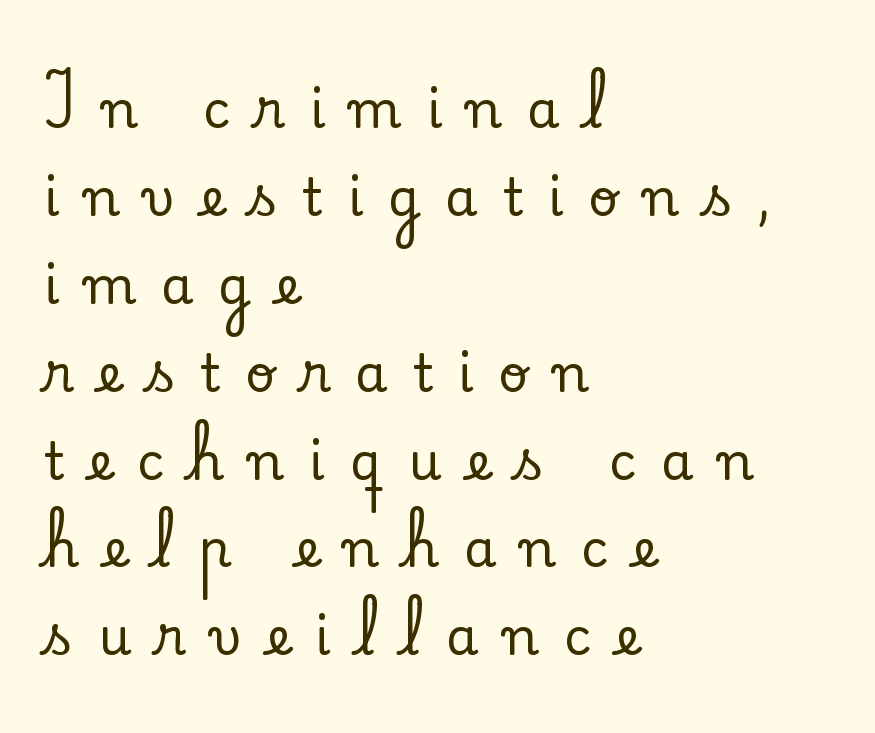
Q: Is the text italic (slanted)? A: No, it is upright.
Q: Is the typeface a serif or a sans-serif typeface? A: Serif.
Q: Is the text underlined? A: No.
Q: How is the paragraph aligned? A: Left-aligned.
Q: Is the spacing between letters normal or unusually wide? A: Unusually wide.
Q: Is the spacing between lines tight, normal or loose? A: Normal.
Q: Width (condensed, normal, or wide)? A: Normal.
Q: Stroke contrast? A: Low.
Q: x-height? A: Small.
Q: Monospaced? A: No.
